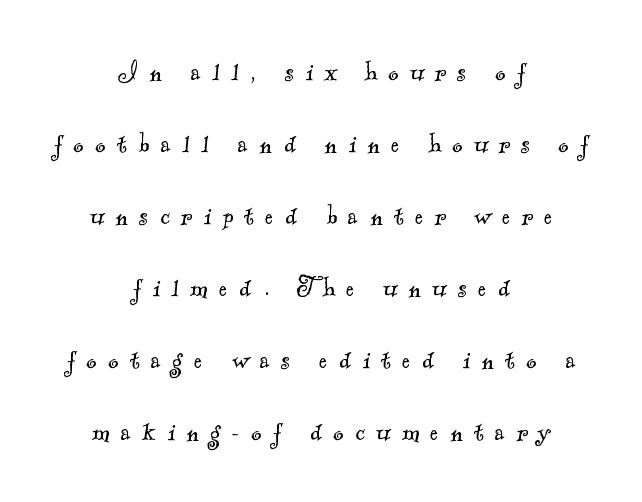
The image shows 31 px light serif type; set centered, loose line spacing (2.32x), unusually wide letter spacing (+0.37 em), not underlined; a small x-height.
